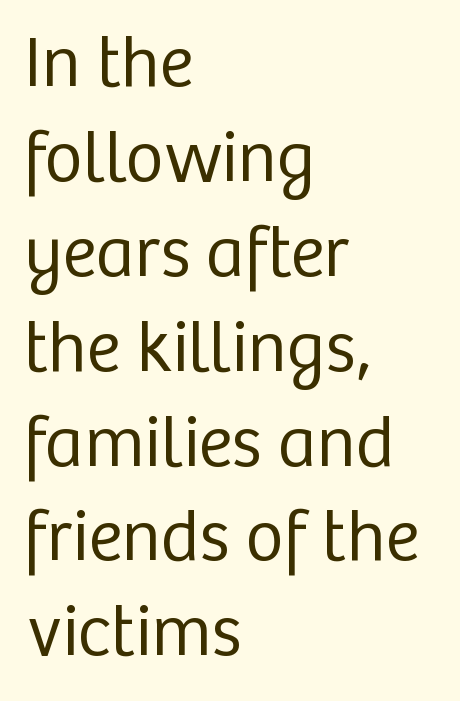
The image shows 73 px regular-weight sans-serif type, upright; set left-aligned, normal line spacing (1.3x), normal letter spacing, not underlined; low stroke contrast and a medium x-height.
